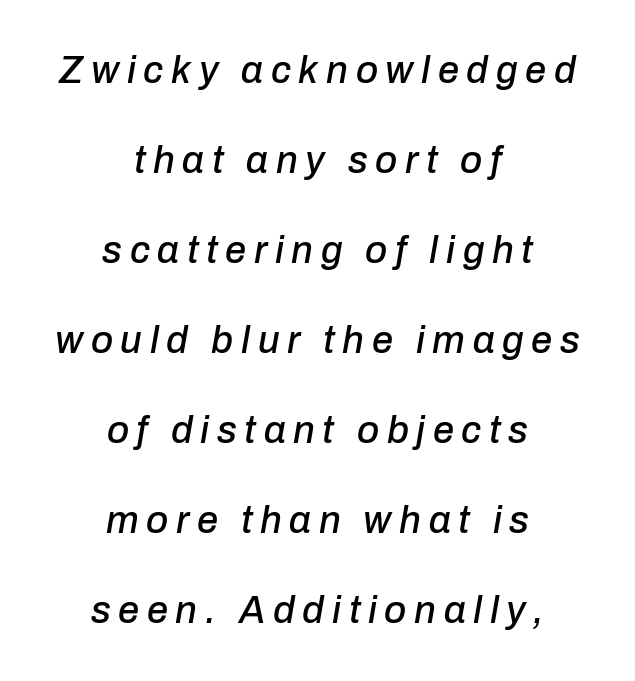
Q: Is the text italic (slanted)? A: Yes, it leans right by about 10 degrees.
Q: Is the text underlined? A: No.
Q: How is the paragraph aligned? A: Centered.
Q: Is the spacing between letters normal or unusually wide? A: Unusually wide.
Q: Is the spacing between lines tight, normal or loose? A: Loose.
Q: Width (condensed, normal, or wide)? A: Normal.
Q: Stroke contrast? A: Low.
Q: x-height? A: Medium.
Q: Monospaced? A: No.
